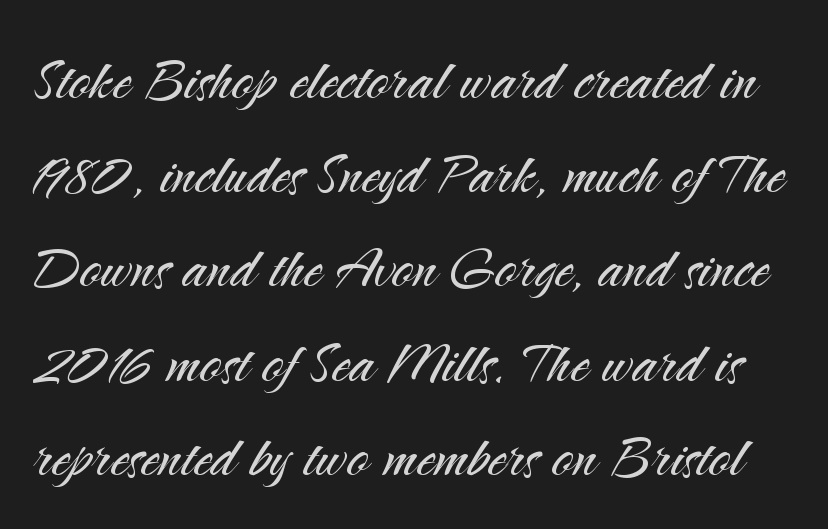
{"serif": "no", "bold": "no", "weight": "light", "width": "normal", "stroke_contrast": "medium", "x_height": "small", "monospaced": "no", "underline": "no", "line_spacing": "normal", "line_spacing_ratio": 1.29, "letter_spacing": "normal", "letter_spacing_em": 0.0, "glyph_px": 73}
